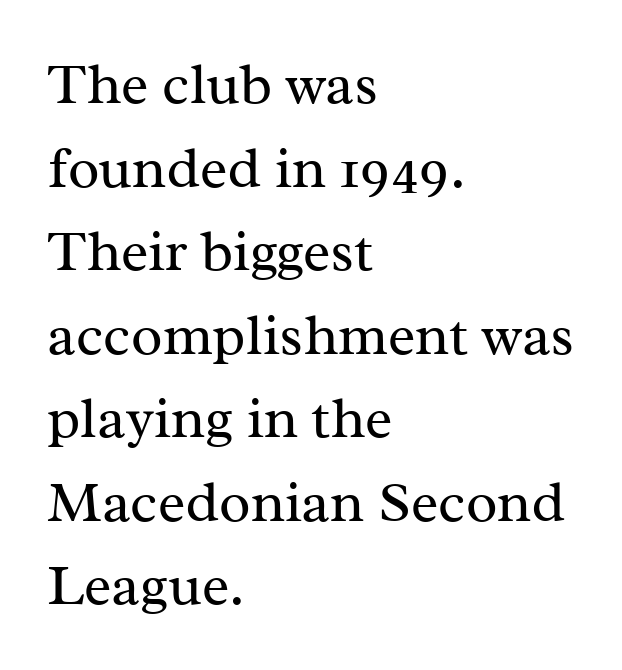
Caption: standard tracking, unaltered. A typesetter would call this proportional, since set widths differ per character. Vertically, the passage feels balanced, rows spaced as you'd expect. The strokes are not fattened; the text isn't bold. Which margin do the lines hug? The left one — the right edge is uneven.
